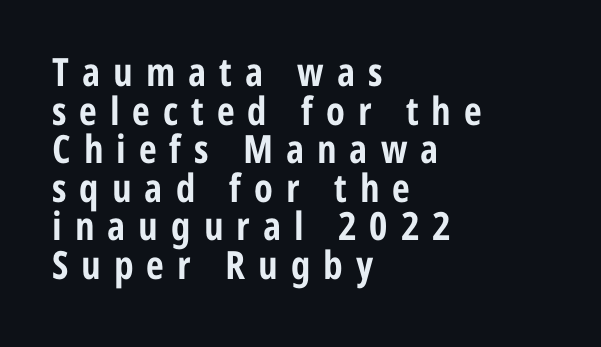
Q: Is the text bold? A: Yes.
Q: Is the text italic (slanted)? A: No, it is upright.
Q: Is the typeface a serif or a sans-serif typeface? A: Sans-serif.
Q: Is the text underlined? A: No.
Q: How is the paragraph aligned? A: Left-aligned.
Q: Is the spacing between letters normal or unusually wide? A: Unusually wide.
Q: Is the spacing between lines tight, normal or loose? A: Tight.
Q: Width (condensed, normal, or wide)? A: Condensed.
Q: Stroke contrast? A: Low.
Q: x-height? A: Medium.
Q: Monospaced? A: No.
